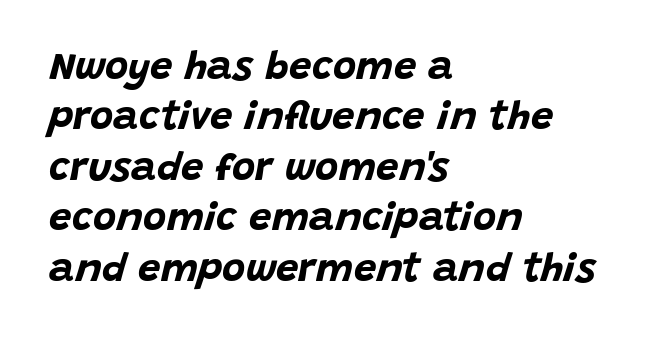
This is heavy type, rendered in bold. Think of a printed novel: that variable character pitch is what you see here. The block of text has a typical density, with ordinary space between rows. The space directly below the letters is spotless. Horizontal alignment here is leftward, the default for most running prose.
